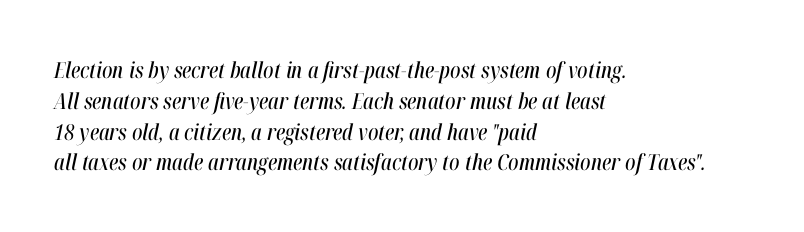
The image shows 22 px text type, italic (leaning right); set left-aligned, normal line spacing (1.4x), normal letter spacing, not underlined.
